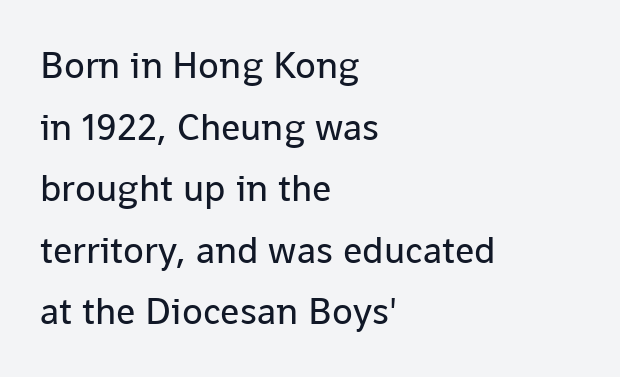
The image shows 38 px regular-weight sans-serif type, upright; set left-aligned, normal line spacing (1.62x), normal letter spacing, not underlined; low stroke contrast and a medium x-height.
